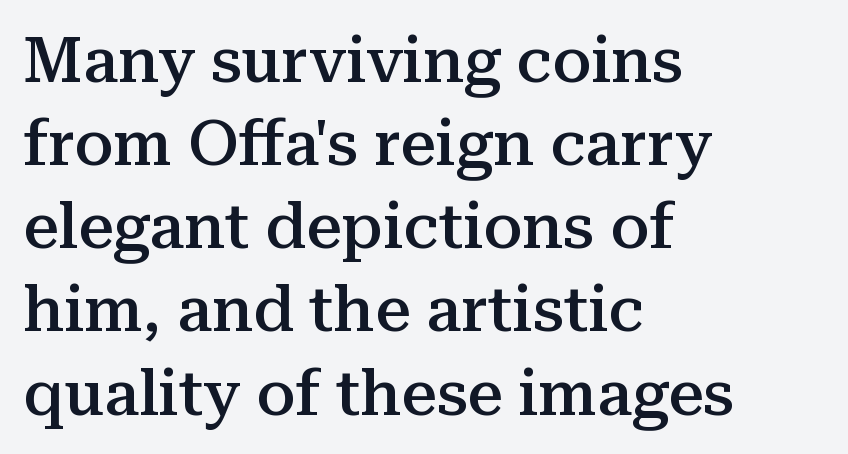
{"serif": "yes", "italic": "no", "bold": "semi", "weight": "semibold", "width": "normal", "stroke_contrast": "medium", "x_height": "medium", "monospaced": "no", "underline": "no", "align": "left", "line_spacing": "normal", "line_spacing_ratio": 1.32, "letter_spacing": "normal", "letter_spacing_em": 0.0, "glyph_px": 63}
